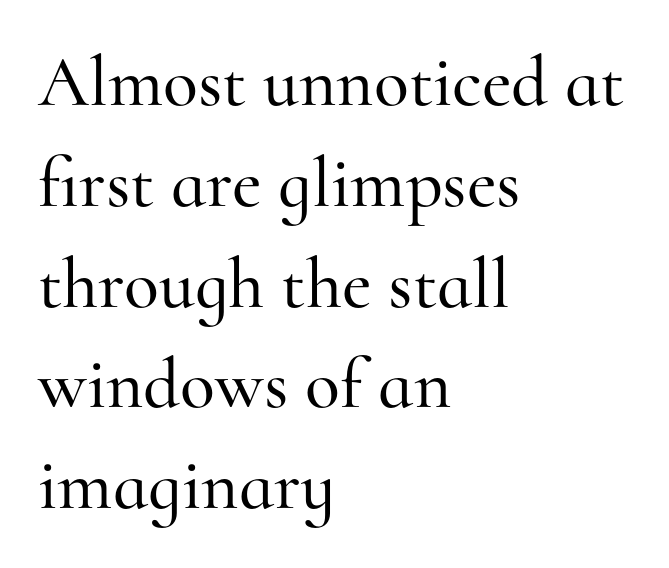
Old-style or modern, the face here clearly has serifs. The letters advance in unequal steps, a hallmark of proportional type. These lines keep a tight, regular rhythm from letter to letter. This sample uses an upright cut, with every glyph sitting square on the baseline. Line spacing here is normal.
